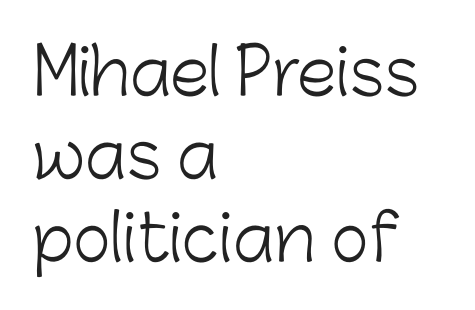
Q: Is the text bold? A: No.
Q: Is the text italic (slanted)? A: No, it is upright.
Q: Is the typeface a serif or a sans-serif typeface? A: Sans-serif.
Q: Is the text underlined? A: No.
Q: How is the paragraph aligned? A: Left-aligned.
Q: Is the spacing between letters normal or unusually wide? A: Normal.
Q: Is the spacing between lines tight, normal or loose? A: Normal.
Q: Width (condensed, normal, or wide)? A: Normal.
Q: Stroke contrast? A: Low.
Q: x-height? A: Medium.
Q: Monospaced? A: No.
